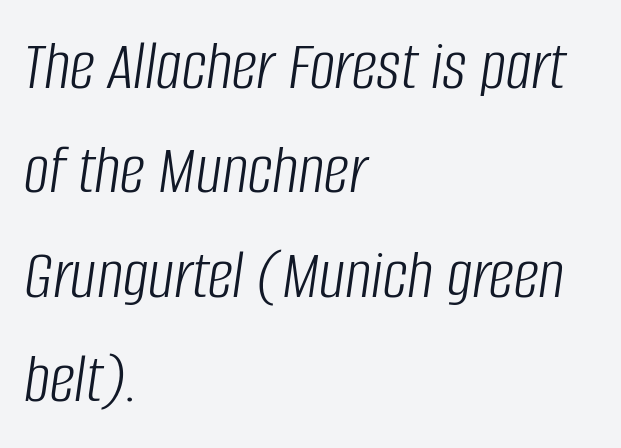
{"italic": "yes", "lean": "right", "slant_degrees": 8, "bold": "no", "weight": "light", "width": "condensed", "stroke_contrast": "low", "x_height": "large", "monospaced": "no", "underline": "no", "align": "left", "line_spacing": "normal", "line_spacing_ratio": 1.47, "letter_spacing": "normal", "letter_spacing_em": 0.0, "glyph_px": 71}
